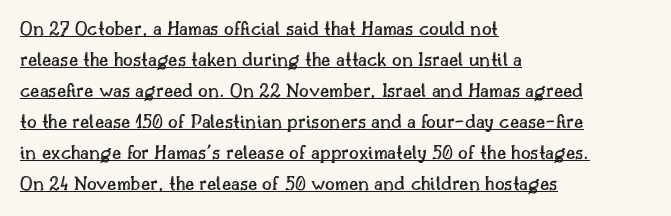
{"italic": "no", "underline": "yes", "align": "left", "line_spacing": "normal", "line_spacing_ratio": 1.48, "letter_spacing": "normal", "letter_spacing_em": 0.0, "glyph_px": 21}
